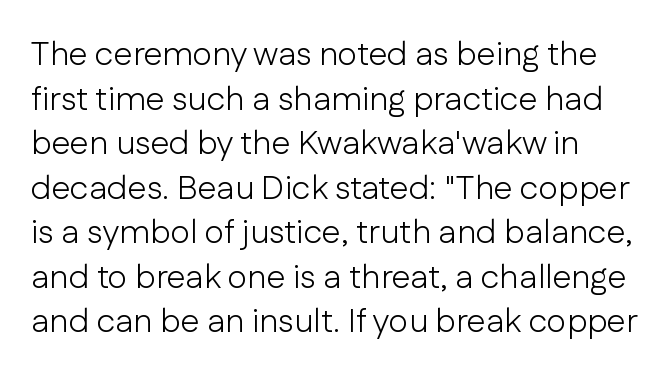
{"serif": "no", "italic": "no", "bold": "no", "weight": "light", "width": "normal", "stroke_contrast": "low", "x_height": "medium", "monospaced": "no", "underline": "no", "line_spacing": "normal", "line_spacing_ratio": 1.31, "letter_spacing": "normal", "letter_spacing_em": 0.0, "glyph_px": 34}
